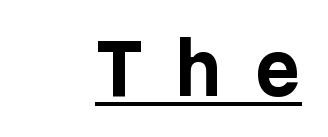
Are there feet on the stems? There aren't — it's a sans. Ordinary non-slanted type is in use. Underlined type. The face used here has the dense, thick strokes of a bold. Tracking here is generous; glyphs stand well apart from one another.
